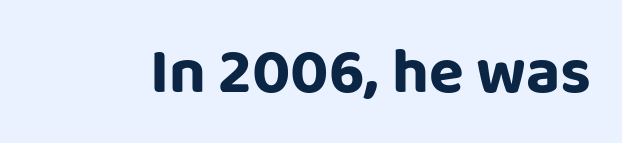
Q: Is the text italic (slanted)? A: No, it is upright.
Q: Is the typeface a serif or a sans-serif typeface? A: Sans-serif.
Q: Is the text underlined? A: No.
Q: Is the spacing between letters normal or unusually wide? A: Normal.
Q: Width (condensed, normal, or wide)? A: Normal.
Q: Stroke contrast? A: Low.
Q: x-height? A: Large.
Q: Monospaced? A: No.
